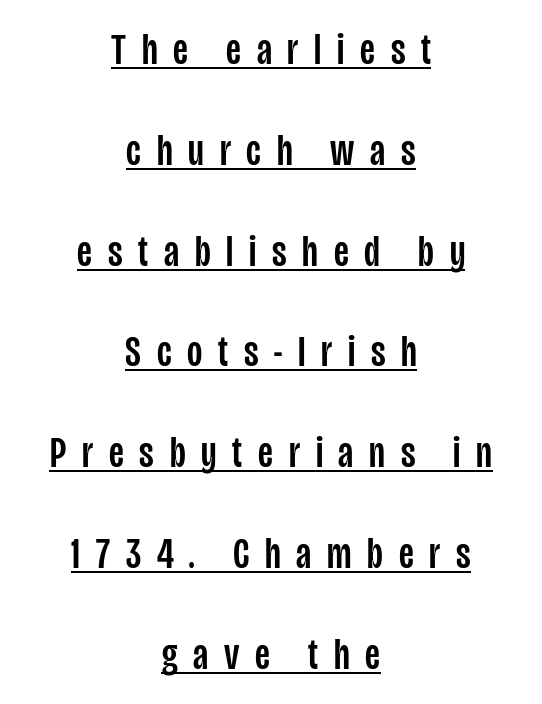
The vertical gap from one line to the next is large. Has an underline been added? It has. The rendering inserts visible extra space after every character. Notice how the stems are strictly vertical — no italics here. Leftover space on each line is divided equally before and after the words. Type style note: lacks serifs.
